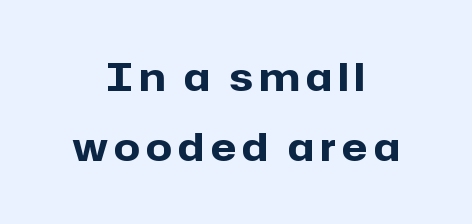
I'd describe the lettering as bold — thick and assertive. The setting favours the middle, as headings and verse often do. You could not count columns in this text — the font is proportionally spaced. The letters stand straight up with perfectly vertical stems. The words here are not underlined.
